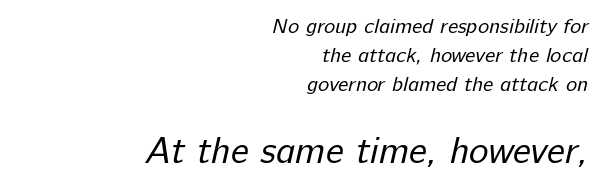
Q: Is the text bold? A: No.
Q: Is the typeface a serif or a sans-serif typeface? A: Sans-serif.
Q: Is the text underlined? A: No.
Q: How is the paragraph aligned? A: Right-aligned.
Q: Is the spacing between letters normal or unusually wide? A: Normal.
Q: Is the spacing between lines tight, normal or loose? A: Normal.
Q: Which block of text is set in a larger size, the first (top) or the second (bottom)? A: The second (bottom) one.
Q: Width (condensed, normal, or wide)? A: Normal.
Q: Stroke contrast? A: Low.
Q: x-height? A: Medium.
Q: Monospaced? A: No.
